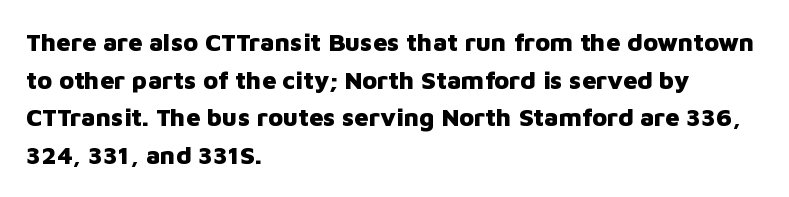
Students, note that the glyphs here touch the page at normal intervals. The vertical gap from one line to the next is medium. The lettering stays uniformly vertical, giving the passage a roman look. The lines are quadded left. Heft: maximum for text — a bold. Type without underlining.
